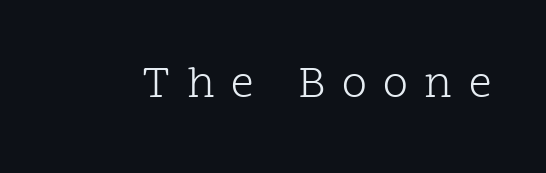
Q: Is the text bold? A: No.
Q: Is the text italic (slanted)? A: No, it is upright.
Q: Is the typeface a serif or a sans-serif typeface? A: Serif.
Q: Is the text underlined? A: No.
Q: Is the spacing between letters normal or unusually wide? A: Unusually wide.
Q: Width (condensed, normal, or wide)? A: Normal.
Q: Stroke contrast? A: Low.
Q: x-height? A: Medium.
Q: Monospaced? A: No.
